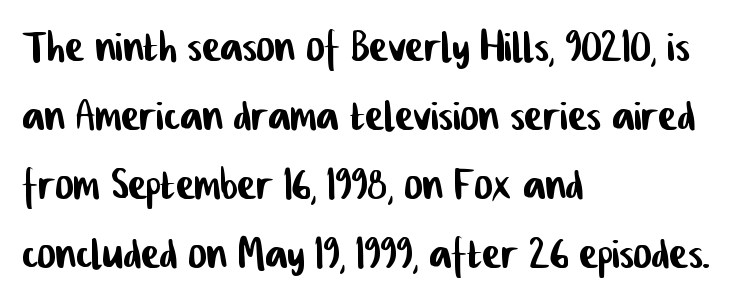
Q: Is the typeface a serif or a sans-serif typeface? A: Sans-serif.
Q: Is the text underlined? A: No.
Q: How is the paragraph aligned? A: Left-aligned.
Q: Is the spacing between letters normal or unusually wide? A: Normal.
Q: Width (condensed, normal, or wide)? A: Condensed.
Q: Stroke contrast? A: Low.
Q: x-height? A: Medium.
Q: Monospaced? A: No.
